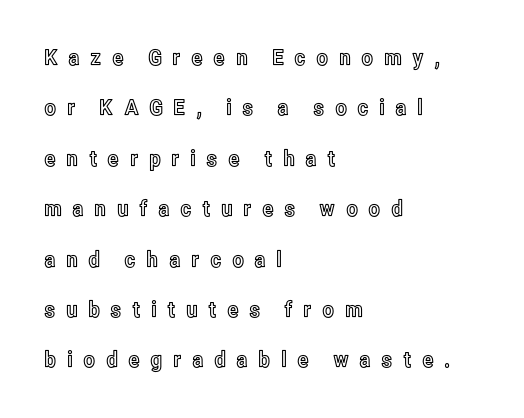
Q: Is the text italic (slanted)? A: No, it is upright.
Q: Is the text underlined? A: No.
Q: How is the paragraph aligned? A: Left-aligned.
Q: Is the spacing between letters normal or unusually wide? A: Unusually wide.
Q: Is the spacing between lines tight, normal or loose? A: Loose.
